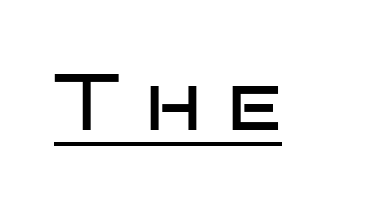
The characters display no serif detailing; their extremities are plain. Posture: straight, roman, zero tilt. A typesetter would call this proportional, since set widths differ per character. These characters rest on top of a visible drawn line. This rendering widens character spacing well past its baseline value.
